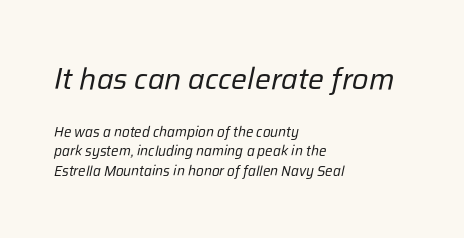
{"italic": "yes", "lean": "right", "slant_degrees": 12, "bold": "no", "weight": "regular", "width": "normal", "stroke_contrast": "low", "x_height": "medium", "monospaced": "no", "underline": "no", "align": "left", "line_spacing": "normal", "line_spacing_ratio": 1.42, "letter_spacing": "normal", "letter_spacing_em": 0.0, "larger_block": "first", "size_ratio": 2.14, "glyph_px": 30}
